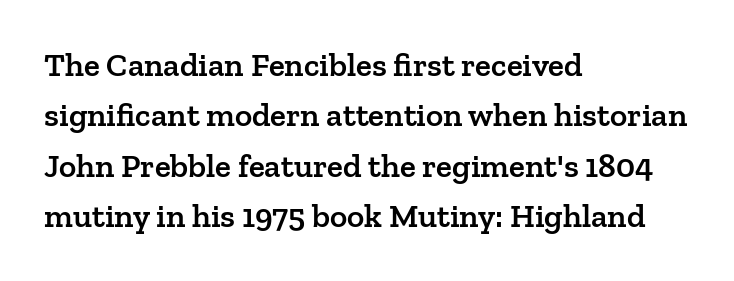
{"serif": "yes", "italic": "no", "bold": "semi", "weight": "semibold", "width": "normal", "stroke_contrast": "low", "x_height": "medium", "monospaced": "no", "underline": "no", "align": "left", "line_spacing": "normal", "line_spacing_ratio": 1.53, "letter_spacing": "normal", "letter_spacing_em": 0.0, "glyph_px": 33}
